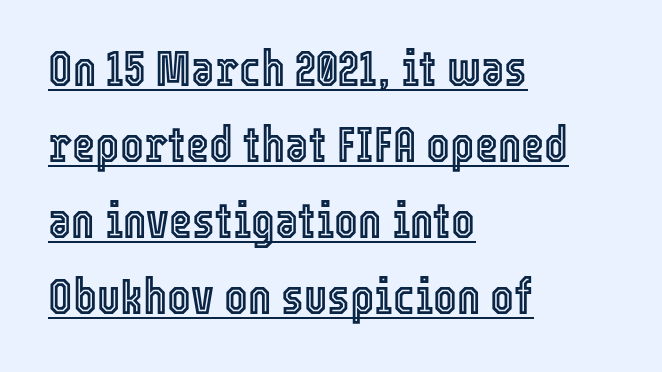
{"italic": "no", "width": "condensed", "x_height": "medium", "monospaced": "no", "underline": "yes", "align": "left", "line_spacing": "normal", "line_spacing_ratio": 1.52, "letter_spacing": "normal", "letter_spacing_em": 0.0, "glyph_px": 50}
